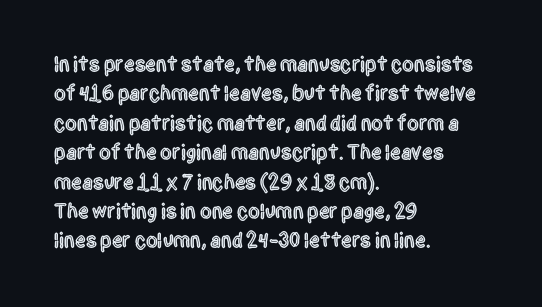
The image shows 21 px text type, upright; set left-aligned, normal line spacing (1.4x), normal letter spacing, not underlined.
